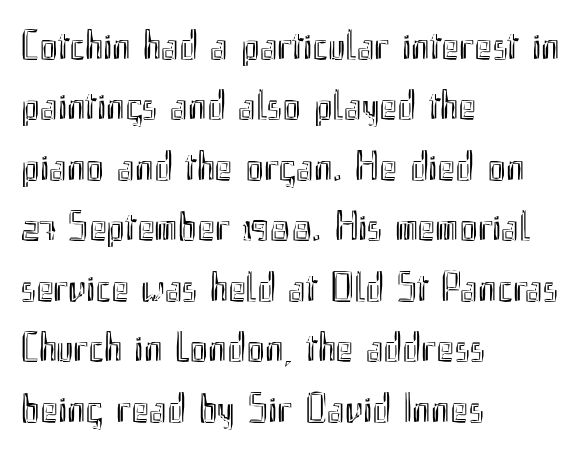
{"italic": "no", "width": "condensed", "x_height": "small", "monospaced": "no", "underline": "no", "align": "left", "line_spacing": "normal", "line_spacing_ratio": 1.44, "letter_spacing": "normal", "letter_spacing_em": 0.0, "glyph_px": 42}
